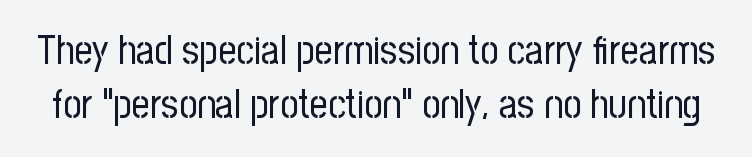
Q: Is the text bold? A: No.
Q: Is the text italic (slanted)? A: No, it is upright.
Q: Is the typeface a serif or a sans-serif typeface? A: Sans-serif.
Q: Is the text underlined? A: No.
Q: Is the spacing between letters normal or unusually wide? A: Normal.
Q: Is the spacing between lines tight, normal or loose? A: Normal.
Q: Width (condensed, normal, or wide)? A: Condensed.
Q: Stroke contrast? A: Low.
Q: x-height? A: Medium.
Q: Monospaced? A: No.
